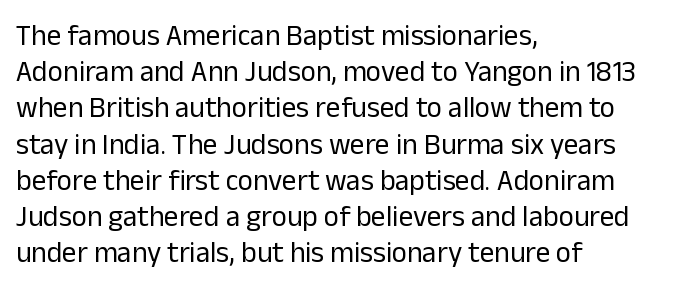
The passage shown is not bold in any degree. This rendering features lettering with no underline. Tall strokes in this sample are plumb rather than angled. Alignment: flush left. Notice how descenders clear the ascenders below comfortably — that's standard leading.
